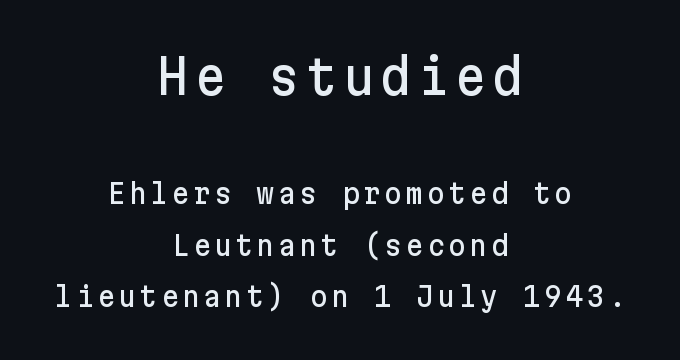
{"serif": "no", "italic": "no", "width": "normal", "stroke_contrast": "low", "x_height": "medium", "underline": "no", "align": "center", "line_spacing_ratio": 1.85, "larger_block": "first", "size_ratio": 1.75, "glyph_px": 49}
